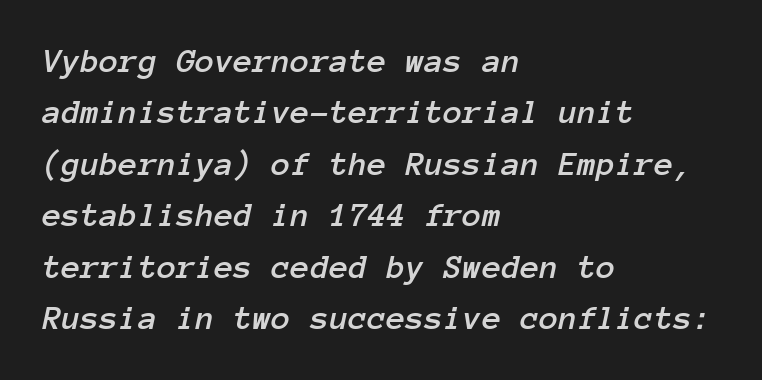
The image shows 35 px text type, italic (leaning right), monospaced; set left-aligned, normal line spacing (1.47x), normal letter spacing, not underlined; low stroke contrast and a medium x-height.
